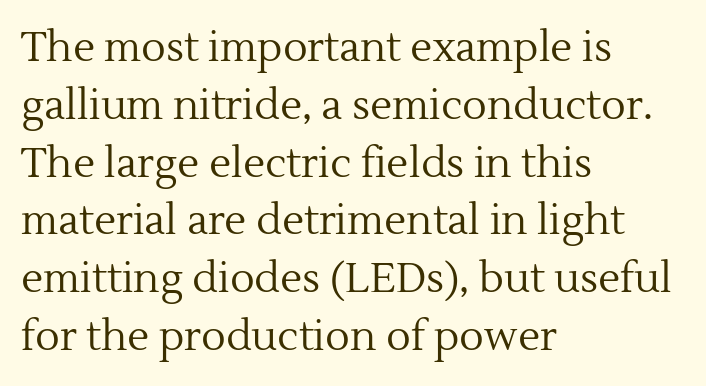
Is the type heavy? It reads as light-to-regular instead. Little horizontal feet cap the strokes, marking this as serif type. Baseline-to-baseline distance is the conventional proportion of letter height. These lines stack with their left ends in a neat column. Check the space under the baseline: it is left empty.
